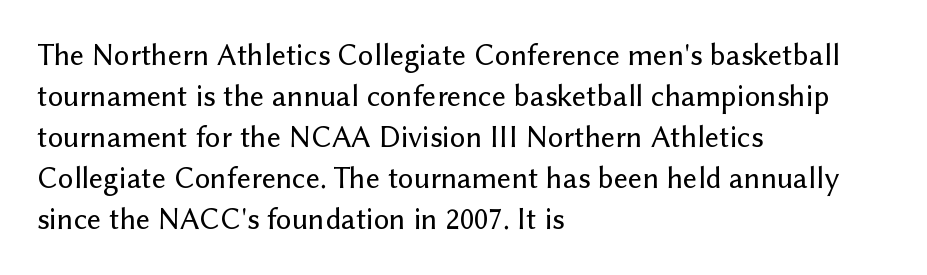
Q: Is the text italic (slanted)? A: No, it is upright.
Q: Is the typeface a serif or a sans-serif typeface? A: Sans-serif.
Q: Is the text underlined? A: No.
Q: How is the paragraph aligned? A: Left-aligned.
Q: Is the spacing between letters normal or unusually wide? A: Normal.
Q: Is the spacing between lines tight, normal or loose? A: Normal.
Q: Width (condensed, normal, or wide)? A: Normal.
Q: Stroke contrast? A: Low.
Q: x-height? A: Medium.
Q: Monospaced? A: No.
